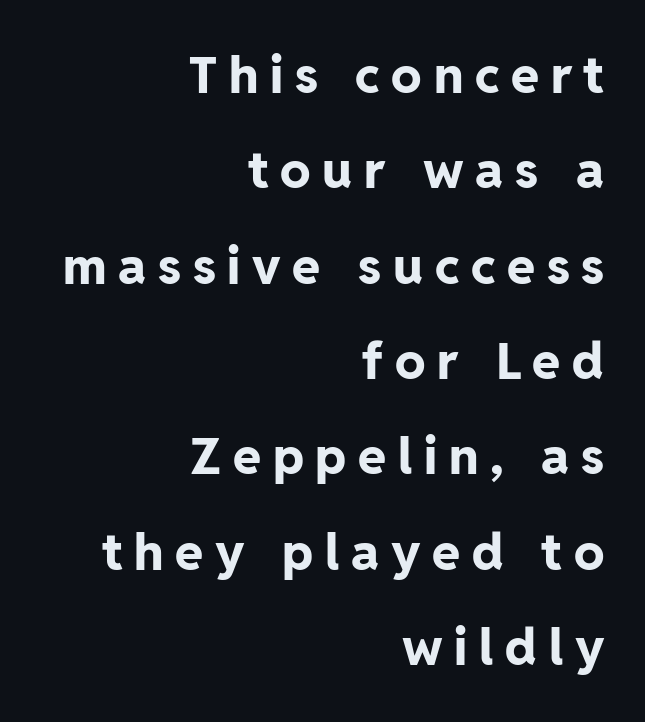
Q: Is the text bold? A: Yes.
Q: Is the text italic (slanted)? A: No, it is upright.
Q: Is the typeface a serif or a sans-serif typeface? A: Sans-serif.
Q: Is the text underlined? A: No.
Q: How is the paragraph aligned? A: Right-aligned.
Q: Is the spacing between letters normal or unusually wide? A: Unusually wide.
Q: Width (condensed, normal, or wide)? A: Normal.
Q: Stroke contrast? A: Low.
Q: x-height? A: Medium.
Q: Monospaced? A: No.
